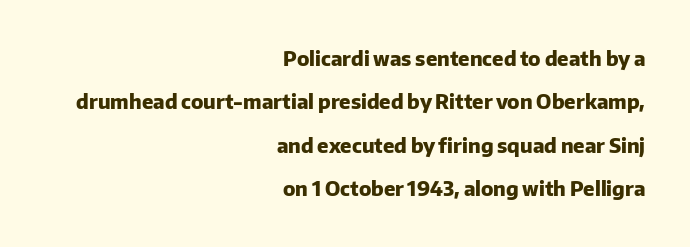
A roman cut, with each character standing at attention. Successive baselines arrive slowly, with a big drop between each. Check under the words: just untouched page. Every row of glyphs terminates at an identical x-position on the right. Short note: letters normally spaced.
